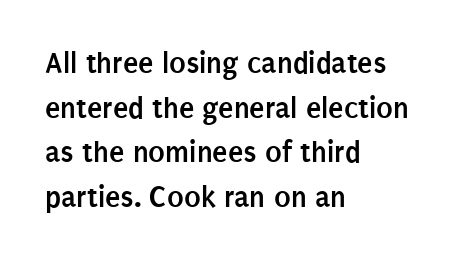
{"serif": "no", "italic": "no", "bold": "yes", "weight": "semibold", "width": "condensed", "stroke_contrast": "low", "x_height": "large", "monospaced": "no", "underline": "no", "align": "left", "line_spacing": "normal", "line_spacing_ratio": 1.44, "letter_spacing": "normal", "letter_spacing_em": 0.0, "glyph_px": 31}
